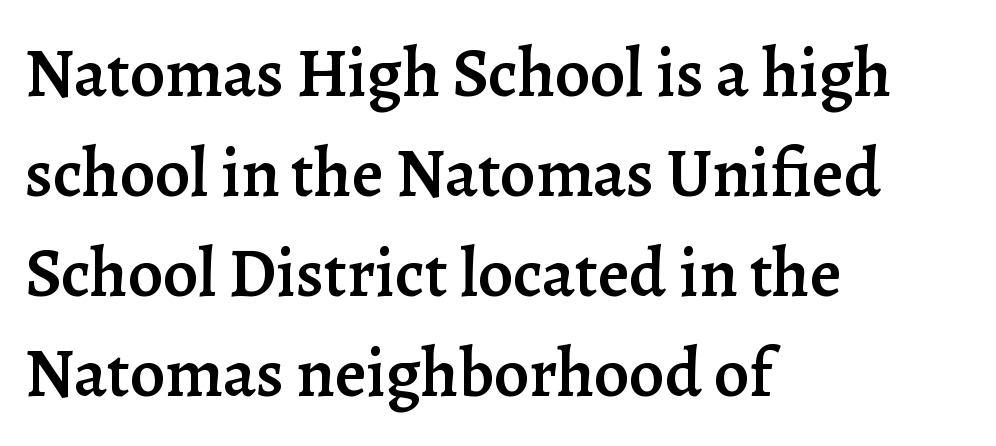
The image shows 69 px semibold serif type, upright; set left-aligned, normal line spacing (1.45x), normal letter spacing, not underlined; low stroke contrast and a medium x-height.
